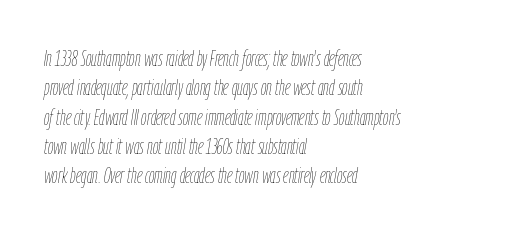
The string is rendered with underlining switched off. The face looks like a standard text weight, possibly lighter. Typeset ragged right — the left edge is the straight one. Quick note: interline space is typical. The tracking reads as untouched default to a designer's eye.
